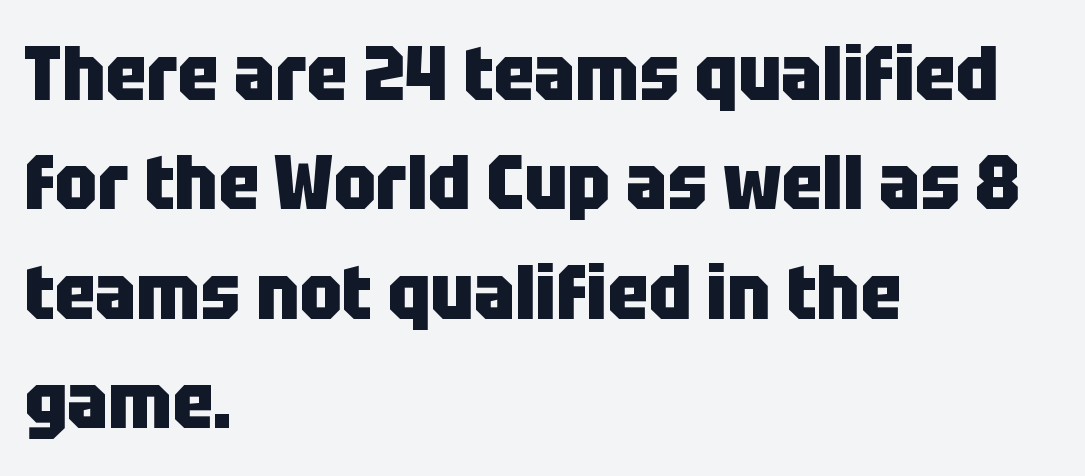
Ascenders rise straight up at ninety degrees. The tracking reads as untouched default to a designer's eye. Grotesque or geometric, the face here clearly has no serifs. Here the designer chose a conventional face with non-uniform glyph widths. The strokes are fattened all the way to bold. Notice how the passage keeps a crisp vertical edge on the left only.
